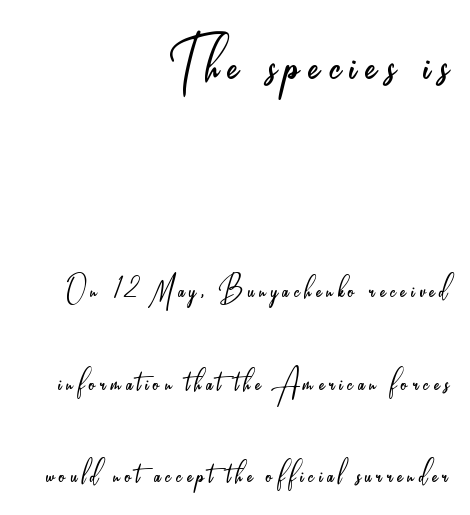
{"serif": "no", "bold": "no", "weight": "light", "width": "condensed", "stroke_contrast": "low", "x_height": "small", "monospaced": "no", "underline": "no", "align": "right", "line_spacing": "loose", "line_spacing_ratio": 2.36, "larger_block": "first", "size_ratio": 2.0, "glyph_px": 78}
